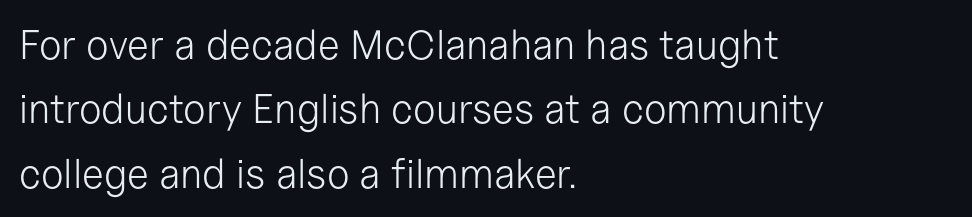
{"serif": "no", "italic": "no", "bold": "no", "weight": "light", "width": "normal", "stroke_contrast": "low", "x_height": "medium", "monospaced": "no", "underline": "no", "align": "left", "line_spacing": "normal", "line_spacing_ratio": 1.57, "letter_spacing": "normal", "letter_spacing_em": 0.0, "glyph_px": 41}
